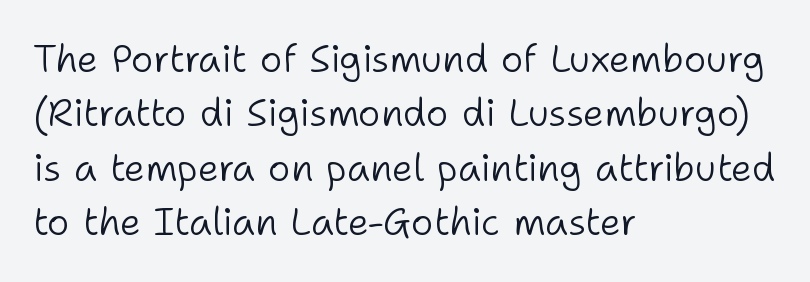
Reading down the block, your eye returns to a fixed left position each line. Horizontal bands of white between lines are of average thickness. Think of a printed novel: that variable character pitch is what you see here. Style check: upright. A sans-serif font was chosen for this passage.
